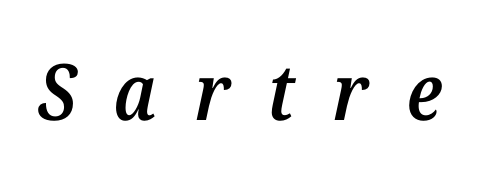
The image shows 78 px semibold serif type, italic (leaning right); set unusually wide letter spacing (+0.48 em), not underlined; medium stroke contrast and a medium x-height.
